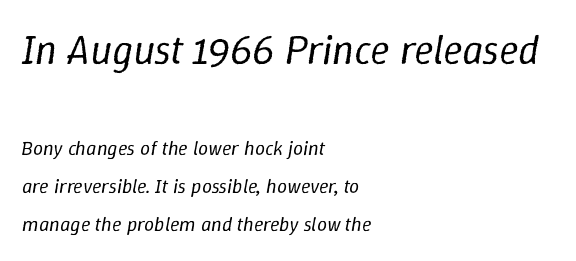
Q: Is the text bold? A: No.
Q: Is the text italic (slanted)? A: Yes, it leans right by about 9 degrees.
Q: Is the text underlined? A: No.
Q: How is the paragraph aligned? A: Left-aligned.
Q: Is the spacing between letters normal or unusually wide? A: Normal.
Q: Is the spacing between lines tight, normal or loose? A: Loose.
Q: Which block of text is set in a larger size, the first (top) or the second (bottom)? A: The first (top) one.
Q: Width (condensed, normal, or wide)? A: Normal.
Q: Stroke contrast? A: Low.
Q: x-height? A: Medium.
Q: Monospaced? A: No.
